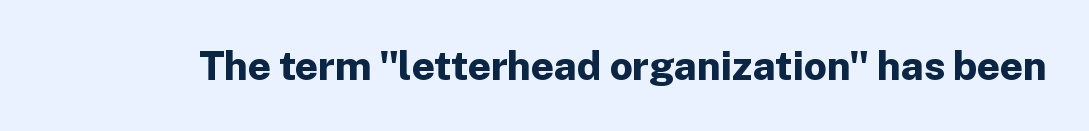
Q: Is the text bold? A: Yes.
Q: Is the text italic (slanted)? A: No, it is upright.
Q: Is the typeface a serif or a sans-serif typeface? A: Sans-serif.
Q: Is the text underlined? A: No.
Q: Is the spacing between letters normal or unusually wide? A: Normal.
Q: Width (condensed, normal, or wide)? A: Normal.
Q: Stroke contrast? A: Low.
Q: x-height? A: Medium.
Q: Monospaced? A: No.
